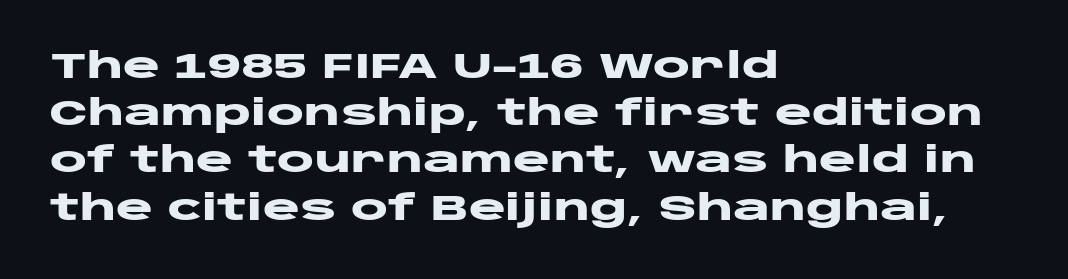
{"serif": "no", "italic": "no", "bold": "yes", "weight": "heavy", "width": "wide", "stroke_contrast": "low", "x_height": "large", "monospaced": "no", "underline": "no", "align": "left", "line_spacing": "normal", "line_spacing_ratio": 1.35, "letter_spacing": "normal", "letter_spacing_em": 0.0, "glyph_px": 35}
